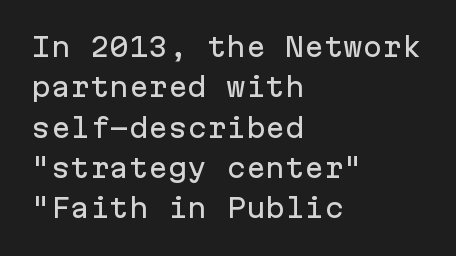
Q: Is the text italic (slanted)? A: No, it is upright.
Q: Is the text underlined? A: No.
Q: How is the paragraph aligned? A: Left-aligned.
Q: Is the spacing between letters normal or unusually wide? A: Normal.
Q: Is the spacing between lines tight, normal or loose? A: Normal.
